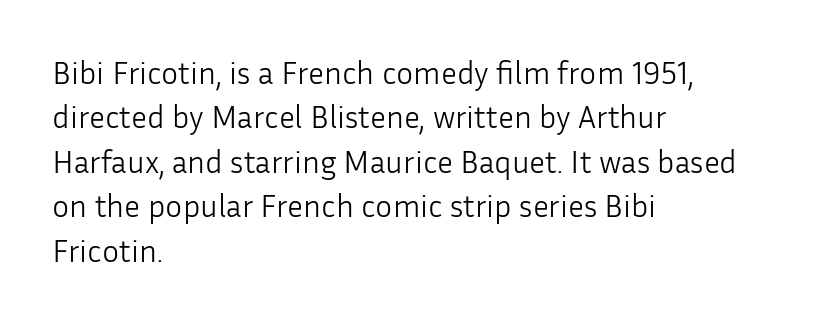
{"serif": "no", "italic": "no", "bold": "no", "weight": "light", "width": "normal", "stroke_contrast": "low", "x_height": "medium", "monospaced": "no", "underline": "no", "align": "left", "line_spacing": "normal", "line_spacing_ratio": 1.39, "letter_spacing": "normal", "letter_spacing_em": 0.0, "glyph_px": 32}
